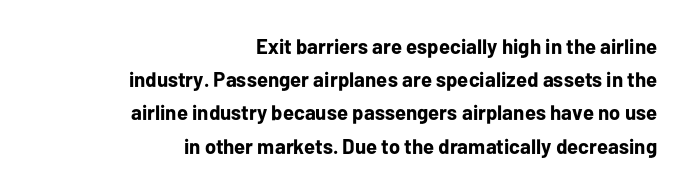
{"italic": "no", "bold": "yes", "underline": "no", "align": "right", "line_spacing": "normal", "line_spacing_ratio": 1.58, "letter_spacing": "normal", "letter_spacing_em": 0.0, "glyph_px": 21}
